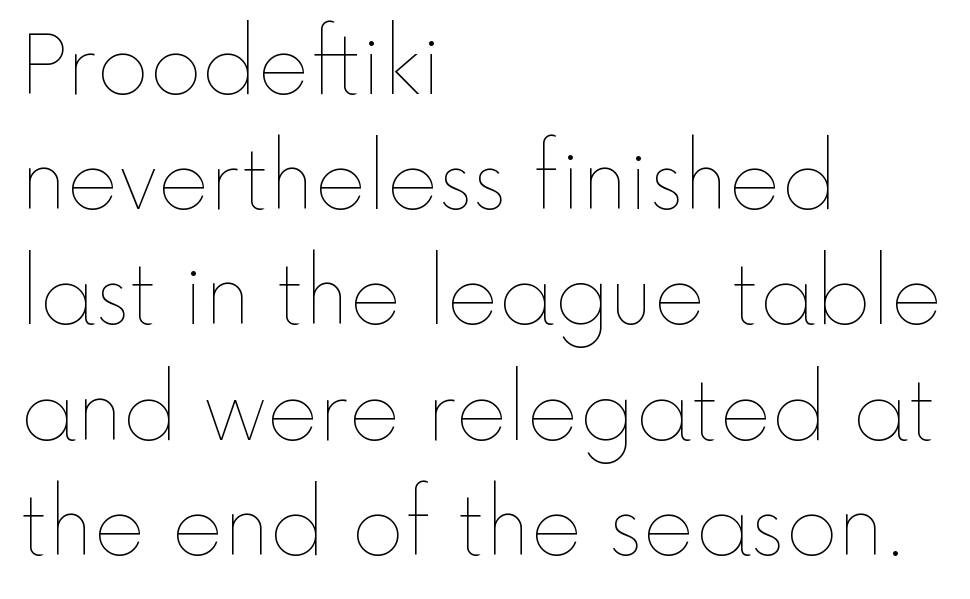
The image shows 80 px thin type, upright; set left-aligned, normal line spacing (1.44x), normal letter spacing, not underlined; a medium x-height.
